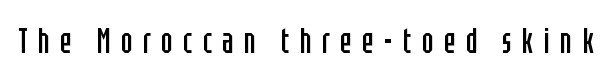
The image shows 35 px regular-weight, condensed sans-serif type, upright; set unusually wide letter spacing (+0.29 em), not underlined; low stroke contrast and a large x-height.
